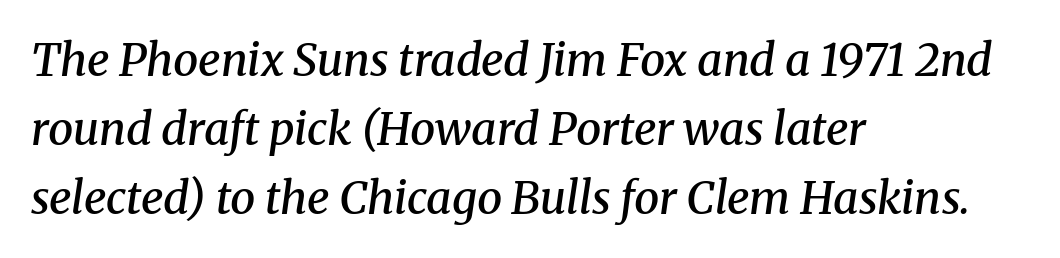
The image shows 45 px semibold serif type, italic (leaning right); set left-aligned, normal line spacing (1.53x), normal letter spacing, not underlined; medium stroke contrast and a medium x-height.
